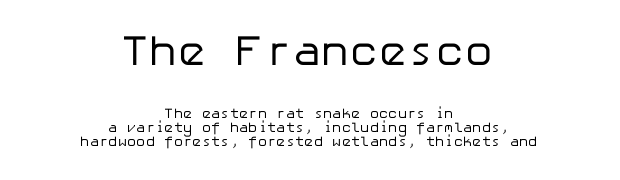
{"serif": "no", "italic": "no", "bold": "no", "weight": "regular", "width": "normal", "stroke_contrast": "low", "x_height": "medium", "underline": "no", "align": "center", "line_spacing": "tight", "line_spacing_ratio": 1.01, "letter_spacing": "normal", "letter_spacing_em": 0.0, "larger_block": "first", "size_ratio": 3.07, "glyph_px": 43}
